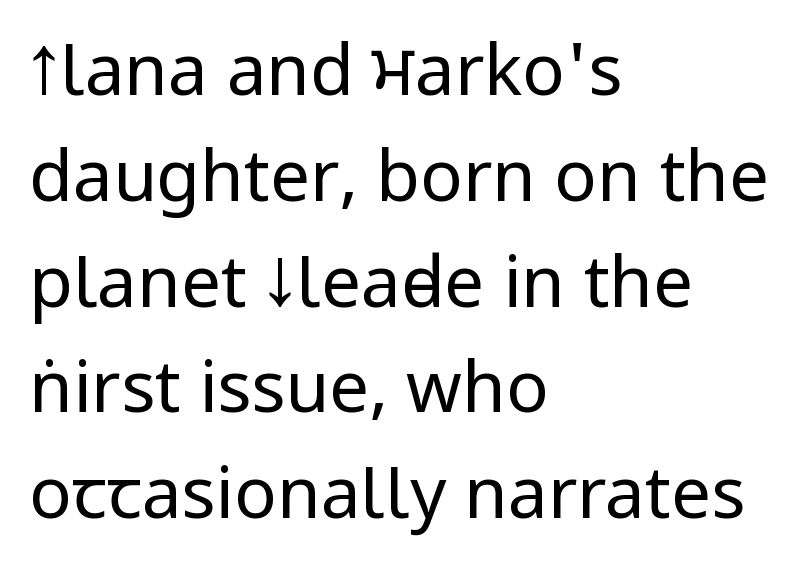
The image shows 71 px regular-weight, condensed sans-serif type, upright; set left-aligned, normal line spacing (1.49x), normal letter spacing, not underlined; low stroke contrast and a large x-height.
